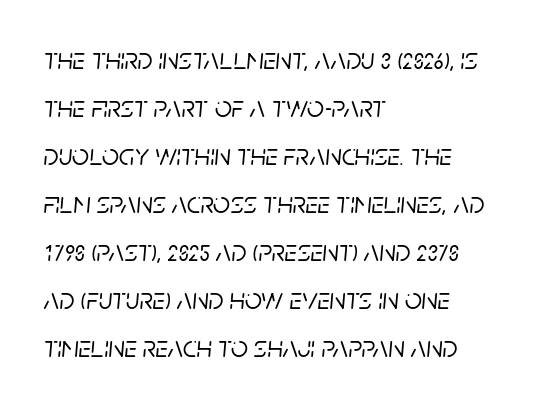
Q: Is the text italic (slanted)? A: Yes, it leans right by about 5 degrees.
Q: Is the text underlined? A: No.
Q: How is the paragraph aligned? A: Left-aligned.
Q: Is the spacing between letters normal or unusually wide? A: Normal.
Q: Is the spacing between lines tight, normal or loose? A: Normal.
Q: Width (condensed, normal, or wide)? A: Normal.
Q: Stroke contrast? A: Low.
Q: x-height? A: Large.
Q: Monospaced? A: No.
